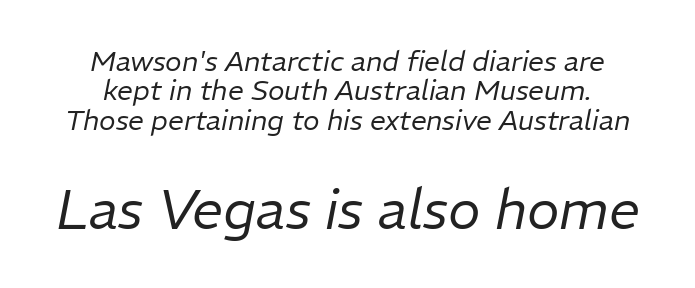
Q: Is the text bold? A: No.
Q: Is the text italic (slanted)? A: Yes, it leans right by about 11 degrees.
Q: Is the text underlined? A: No.
Q: How is the paragraph aligned? A: Centered.
Q: Is the spacing between letters normal or unusually wide? A: Normal.
Q: Is the spacing between lines tight, normal or loose? A: Tight.
Q: Which block of text is set in a larger size, the first (top) or the second (bottom)? A: The second (bottom) one.
Q: Width (condensed, normal, or wide)? A: Normal.
Q: Stroke contrast? A: Low.
Q: x-height? A: Medium.
Q: Monospaced? A: No.
